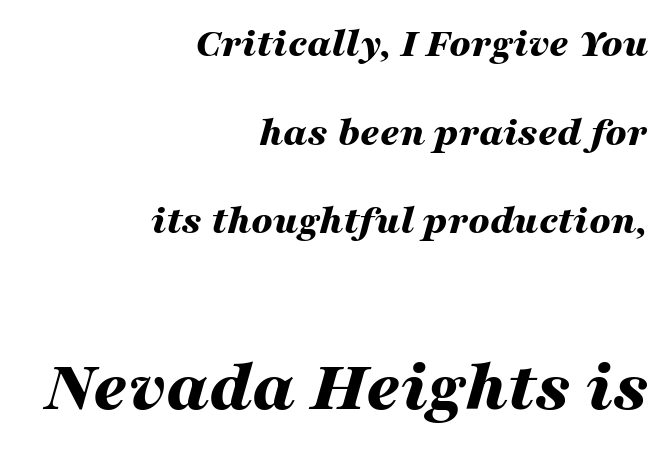
The image shows 74 px bold, wide type, italic (leaning right); set right-aligned, loose line spacing (2.11x), normal letter spacing, not underlined; the second (bottom) block is 1.76x larger; medium stroke contrast and a medium x-height.
